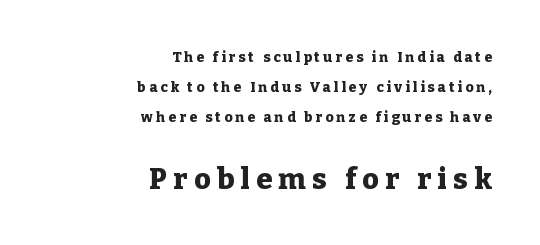
Q: Is the text bold? A: Yes.
Q: Is the text italic (slanted)? A: No, it is upright.
Q: Is the typeface a serif or a sans-serif typeface? A: Serif.
Q: Is the text underlined? A: No.
Q: How is the paragraph aligned? A: Right-aligned.
Q: Is the spacing between letters normal or unusually wide? A: Unusually wide.
Q: Is the spacing between lines tight, normal or loose? A: Loose.
Q: Which block of text is set in a larger size, the first (top) or the second (bottom)? A: The second (bottom) one.
Q: Width (condensed, normal, or wide)? A: Normal.
Q: Stroke contrast? A: Low.
Q: x-height? A: Medium.
Q: Monospaced? A: No.
